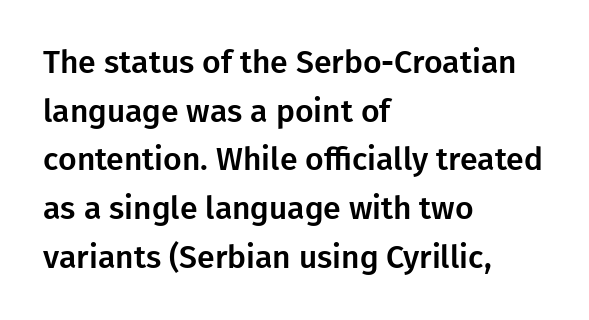
Q: Is the text italic (slanted)? A: No, it is upright.
Q: Is the typeface a serif or a sans-serif typeface? A: Sans-serif.
Q: Is the text underlined? A: No.
Q: How is the paragraph aligned? A: Left-aligned.
Q: Is the spacing between letters normal or unusually wide? A: Normal.
Q: Is the spacing between lines tight, normal or loose? A: Normal.
Q: Width (condensed, normal, or wide)? A: Normal.
Q: Stroke contrast? A: Low.
Q: x-height? A: Medium.
Q: Monospaced? A: No.
